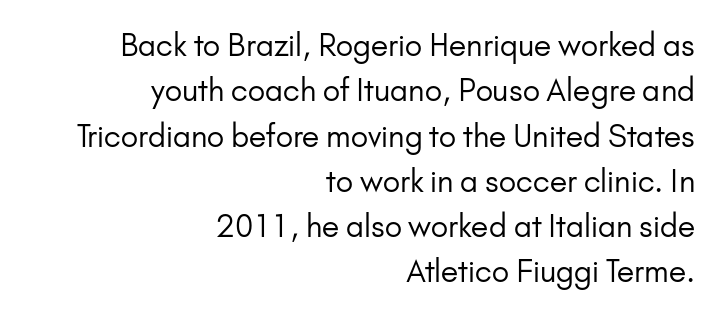
The image shows 30 px regular-weight sans-serif type, upright; set right-aligned, normal line spacing (1.51x), normal letter spacing, not underlined; low stroke contrast and a small x-height.
